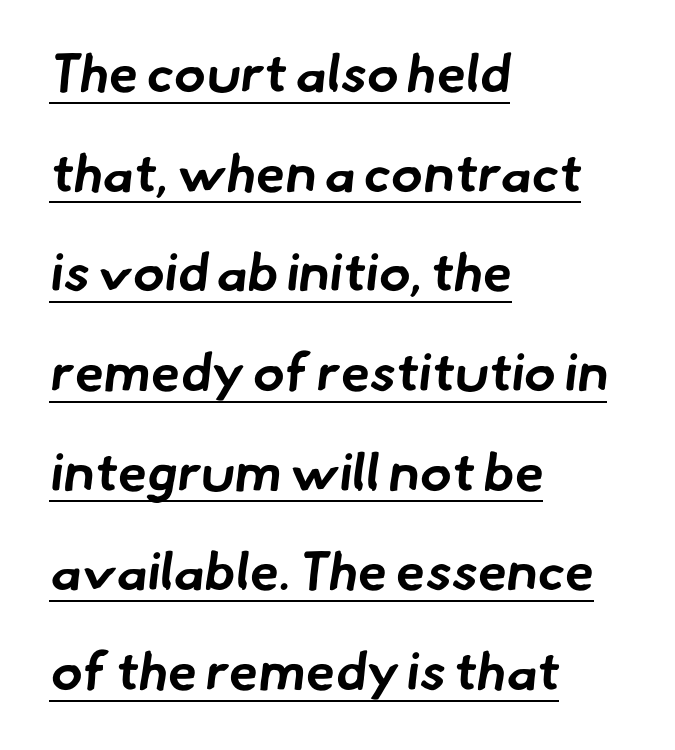
The image shows 53 px bold sans-serif type; set left-aligned, line spacing 1.88x, normal letter spacing, underlined; low stroke contrast and a small x-height.
